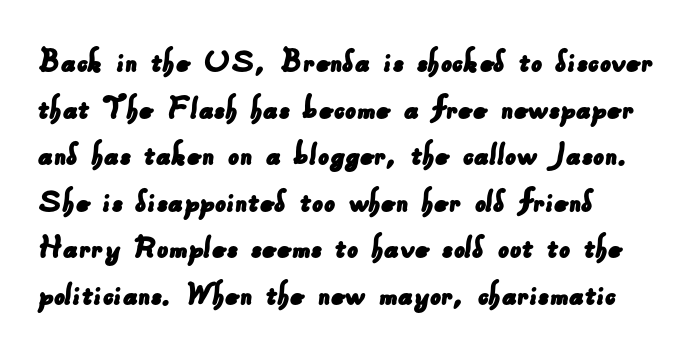
This rendering uses left alignment, leaving the right contour irregular. Reading down the column, the eye jumps a familiar distance to each next line. A sans-serif font was chosen for this passage. The gaps between neighbouring characters are ordinary and unremarkable. Varying glyph widths throughout — classic text-font behaviour.
